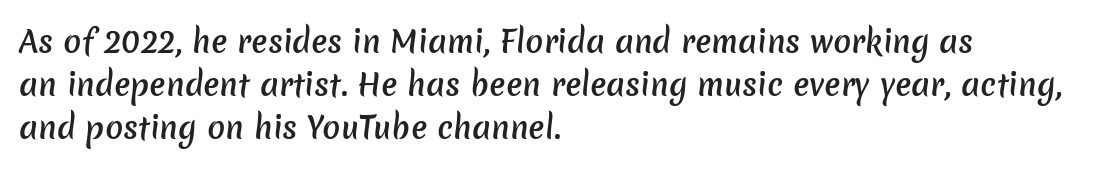
How are the letters spaced? Ordinarily, with no added tracking. Quick note: underline off. Is there much room between lines? A standard amount, neither cramped nor airy. The letters carry no serifs — their stems end cleanly without finishing strokes.
